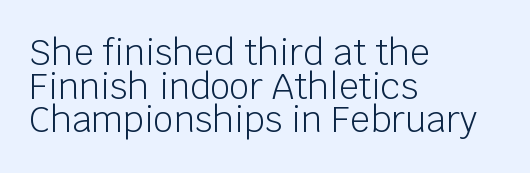
Q: Is the text bold? A: No.
Q: Is the text italic (slanted)? A: No, it is upright.
Q: Is the typeface a serif or a sans-serif typeface? A: Sans-serif.
Q: Is the text underlined? A: No.
Q: How is the paragraph aligned? A: Left-aligned.
Q: Is the spacing between letters normal or unusually wide? A: Normal.
Q: Is the spacing between lines tight, normal or loose? A: Tight.
Q: Width (condensed, normal, or wide)? A: Normal.
Q: Stroke contrast? A: Low.
Q: x-height? A: Large.
Q: Monospaced? A: No.
